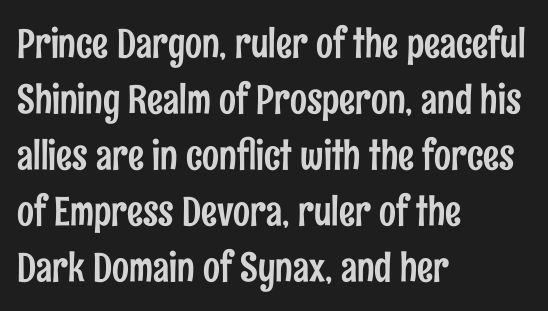
The image shows 40 px condensed sans-serif type, upright; set left-aligned, normal line spacing (1.4x), normal letter spacing, not underlined; low stroke contrast and a medium x-height.
